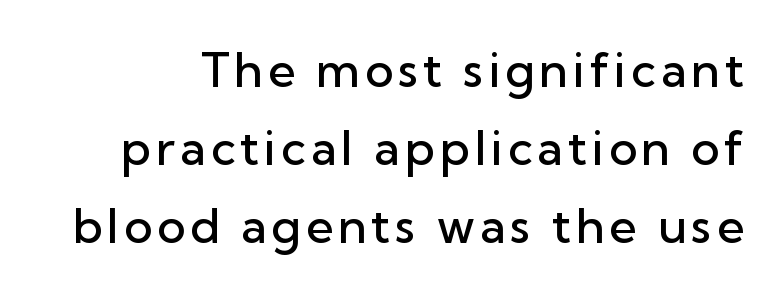
The image shows 48 px semibold sans-serif type, upright; set normal line spacing (1.62x), not underlined; low stroke contrast and a medium x-height.
